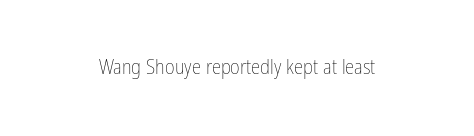
{"italic": "no", "bold": "no", "underline": "no", "letter_spacing": "normal", "letter_spacing_em": 0.0, "glyph_px": 21}
